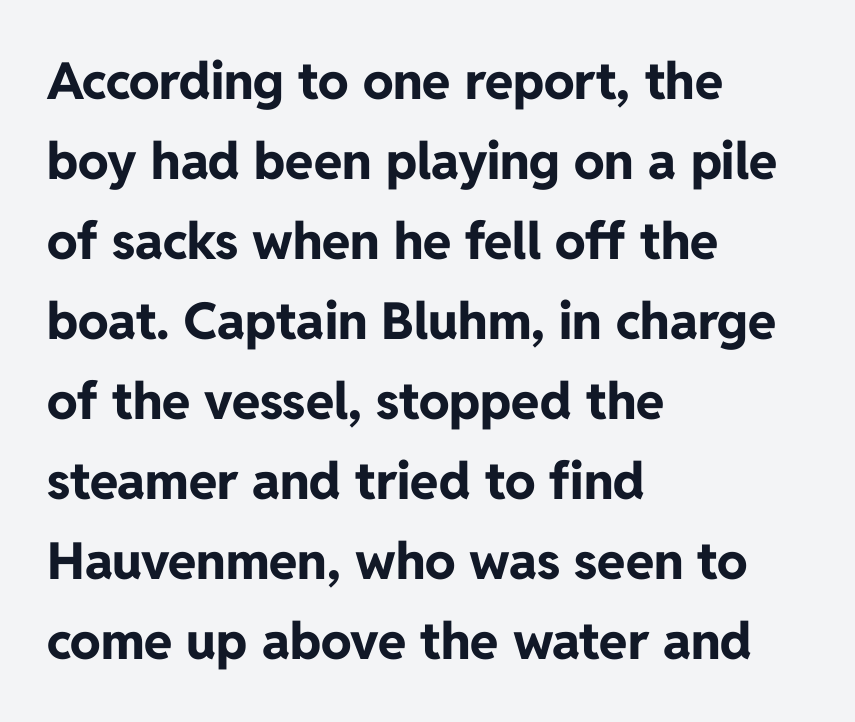
Q: Is the text bold? A: Yes.
Q: Is the text italic (slanted)? A: No, it is upright.
Q: Is the typeface a serif or a sans-serif typeface? A: Sans-serif.
Q: Is the text underlined? A: No.
Q: How is the paragraph aligned? A: Left-aligned.
Q: Is the spacing between letters normal or unusually wide? A: Normal.
Q: Is the spacing between lines tight, normal or loose? A: Normal.
Q: Width (condensed, normal, or wide)? A: Normal.
Q: Stroke contrast? A: Low.
Q: x-height? A: Medium.
Q: Monospaced? A: No.
